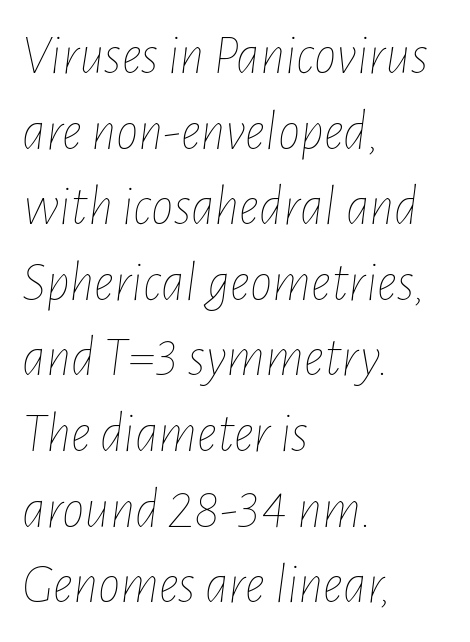
Reading down the block, your eye returns to a fixed left position each line. This sample uses an oblique cut, with every glyph tilted off the vertical. A typesetter would call this zero additional tracking. Notice how descenders clear the ascenders below comfortably — that's standard leading. Is the stroke heavy? The answer is a plain regular-or-lighter. This rendering features lettering with no underline.
